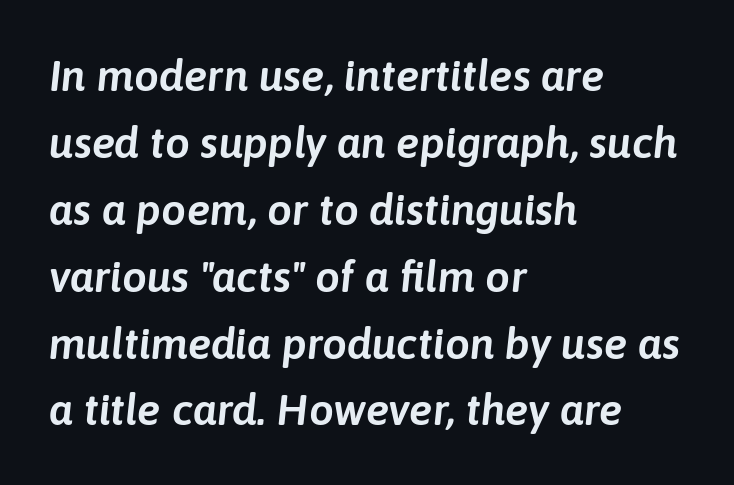
Q: Is the text italic (slanted)? A: Yes, it leans right by about 6 degrees.
Q: Is the text underlined? A: No.
Q: How is the paragraph aligned? A: Left-aligned.
Q: Is the spacing between letters normal or unusually wide? A: Normal.
Q: Is the spacing between lines tight, normal or loose? A: Normal.
Q: Width (condensed, normal, or wide)? A: Normal.
Q: Stroke contrast? A: Low.
Q: x-height? A: Medium.
Q: Monospaced? A: No.
